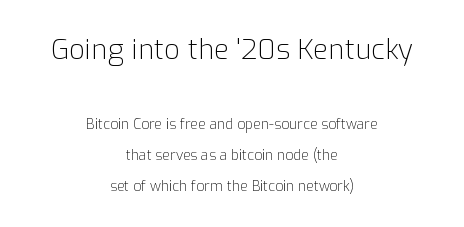
The image shows 28 px light sans-serif type, upright; set centered, loose line spacing (2.21x), normal letter spacing, not underlined; the first (top) block is 2.0x larger; low stroke contrast and a medium x-height.
